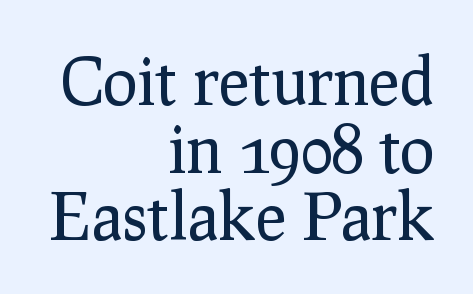
Q: Is the text bold? A: No.
Q: Is the text italic (slanted)? A: No, it is upright.
Q: Is the typeface a serif or a sans-serif typeface? A: Serif.
Q: Is the text underlined? A: No.
Q: How is the paragraph aligned? A: Right-aligned.
Q: Is the spacing between letters normal or unusually wide? A: Normal.
Q: Is the spacing between lines tight, normal or loose? A: Tight.
Q: Width (condensed, normal, or wide)? A: Normal.
Q: Stroke contrast? A: Low.
Q: x-height? A: Medium.
Q: Monospaced? A: No.
